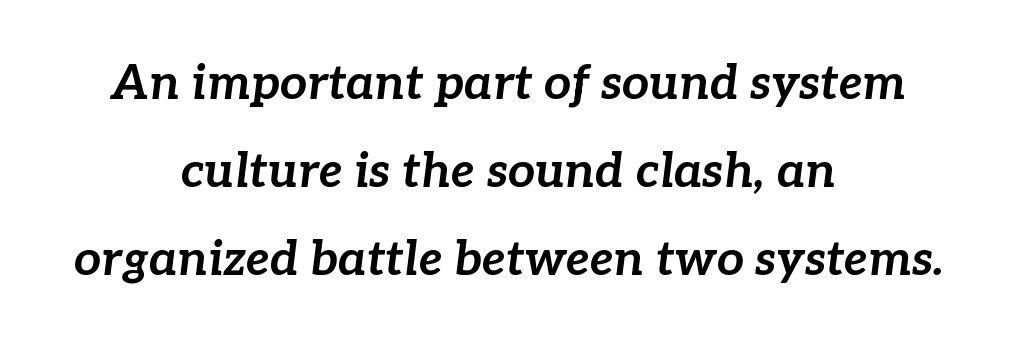
{"italic": "yes", "lean": "right", "slant_degrees": 7, "bold": "yes", "weight": "bold", "width": "normal", "stroke_contrast": "low", "x_height": "medium", "monospaced": "no", "underline": "no", "align": "center", "line_spacing_ratio": 1.83, "letter_spacing": "normal", "letter_spacing_em": 0.0, "glyph_px": 48}
